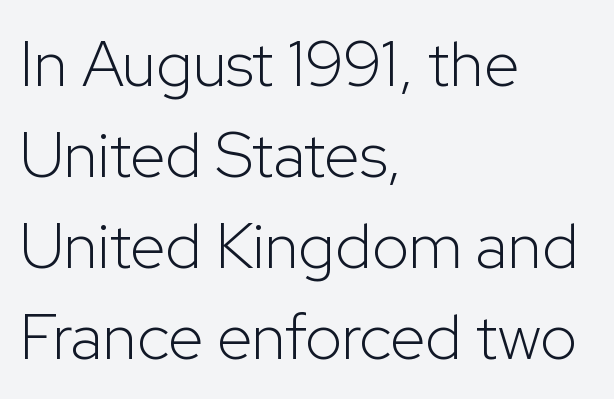
The image shows 64 px light sans-serif type, upright; set left-aligned, normal line spacing (1.42x), normal letter spacing, not underlined; low stroke contrast and a medium x-height.
